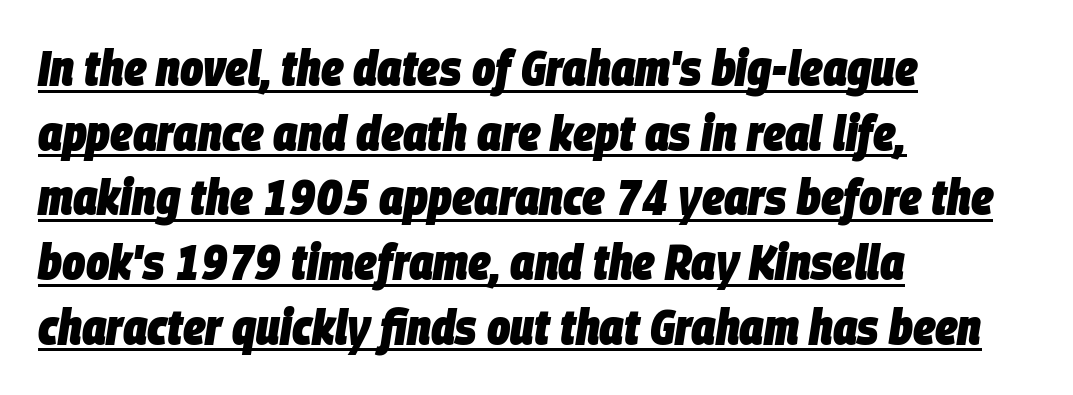
The image shows 49 px heavy, condensed type, italic (leaning right); set left-aligned, normal line spacing (1.32x), normal letter spacing, underlined; low stroke contrast and a large x-height.
